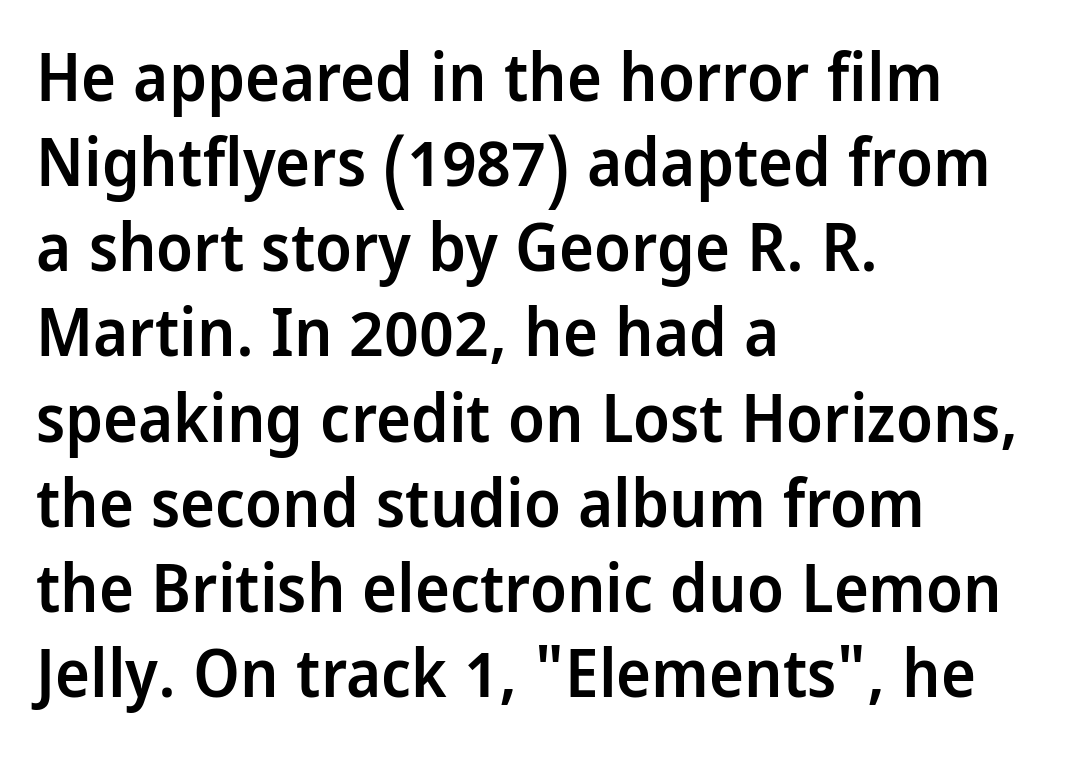
Q: Is the text bold? A: Semi-bold.
Q: Is the text italic (slanted)? A: No, it is upright.
Q: Is the typeface a serif or a sans-serif typeface? A: Sans-serif.
Q: Is the text underlined? A: No.
Q: How is the paragraph aligned? A: Left-aligned.
Q: Is the spacing between letters normal or unusually wide? A: Normal.
Q: Is the spacing between lines tight, normal or loose? A: Normal.
Q: Width (condensed, normal, or wide)? A: Condensed.
Q: Stroke contrast? A: Low.
Q: x-height? A: Large.
Q: Monospaced? A: No.
